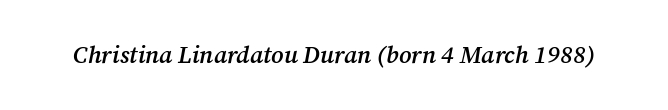
{"italic": "yes", "lean": "right", "slant_degrees": 12, "bold": "semi", "underline": "no", "letter_spacing": "normal", "letter_spacing_em": 0.0, "glyph_px": 24}
